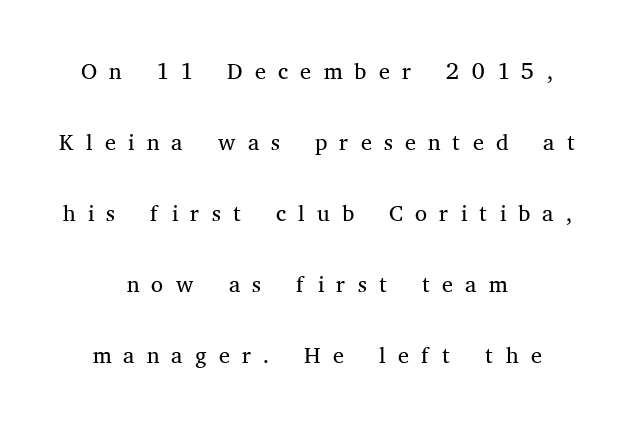
Q: Is the text bold? A: No.
Q: Is the text italic (slanted)? A: No, it is upright.
Q: Is the typeface a serif or a sans-serif typeface? A: Serif.
Q: Is the text underlined? A: No.
Q: How is the paragraph aligned? A: Centered.
Q: Is the spacing between letters normal or unusually wide? A: Unusually wide.
Q: Is the spacing between lines tight, normal or loose? A: Loose.
Q: Width (condensed, normal, or wide)? A: Normal.
Q: Stroke contrast? A: Medium.
Q: x-height? A: Medium.
Q: Monospaced? A: No.
